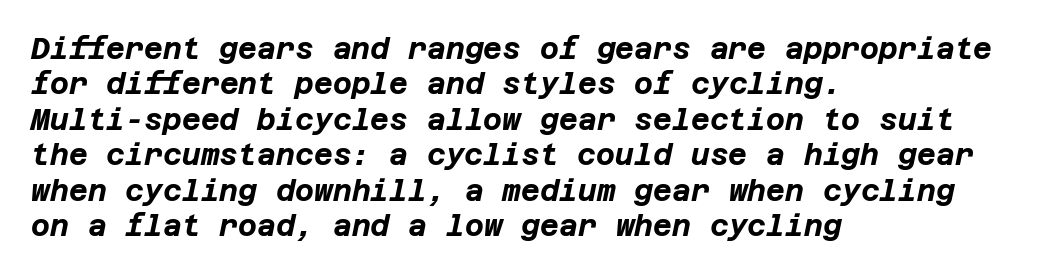
Underline: absent. This sample uses plain, unmodified letter spacing. Leftover space on each line is placed entirely after the last word. Italic? Definitely — the glyphs are oblique. Pretty heavy lettering here — definitely bold.
